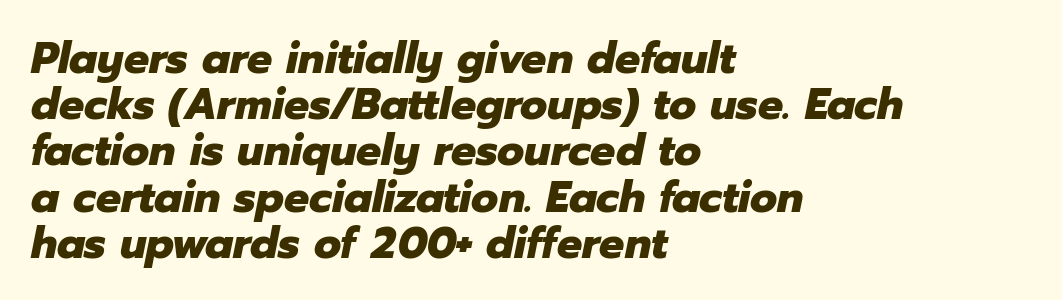
The image shows 44 px heavy type, italic (leaning right); set left-aligned, tight line spacing (1.05x), normal letter spacing, not underlined; low stroke contrast and a medium x-height.
